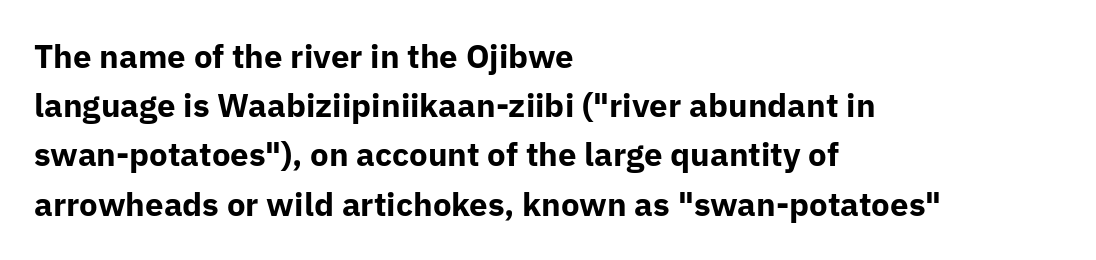
The passage shown is typed in a proportional face where columns would drift. This rendering features lettering with no underline. This sample uses an upright cut, with every glyph sitting square on the baseline. This sample uses a sans-serif face. The lines in this sample share a left origin and differ only in where they stop.
